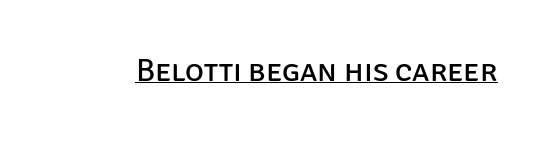
You can tell from the bare stems that sans-serif type was used. These lines were composed using upright roman letters. Observe the ordinary spacing: letters are neighbours, not strangers. These lines are rendered in a variable-pitch font. Heaviness? Minimal to ordinary, like unemphasized prose.
